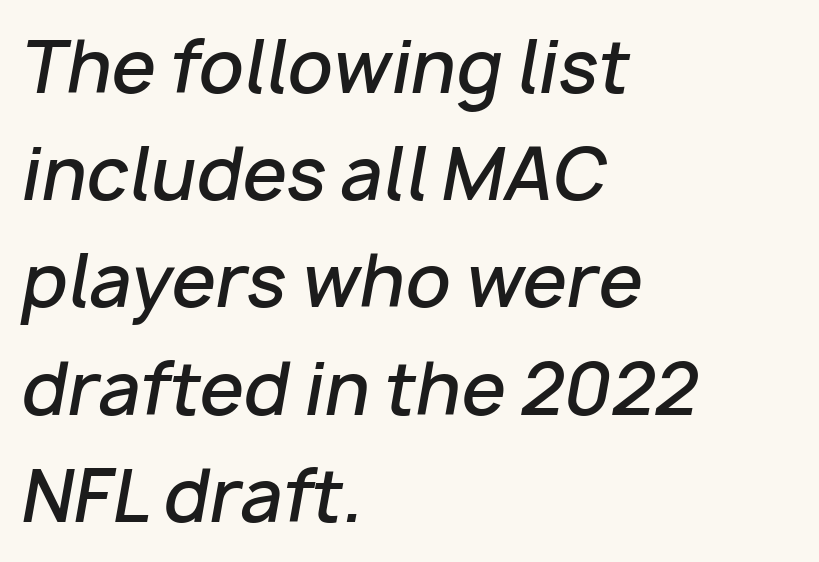
A classic flush-left, rag-right setting is used for this passage. Glyph-to-glyph distance matches everyday printed text. The strokes are fattened partway — semibold, not bold. Leading matches the norm, producing a regular column.
